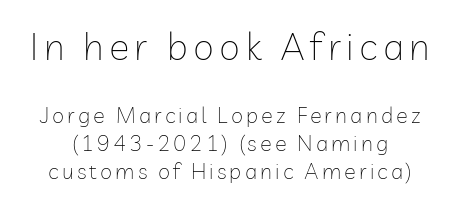
{"serif": "no", "italic": "no", "bold": "no", "weight": "thin", "width": "normal", "stroke_contrast": "low", "x_height": "medium", "monospaced": "no", "underline": "no", "line_spacing": "normal", "line_spacing_ratio": 1.28, "larger_block": "first", "size_ratio": 1.73, "glyph_px": 38}
